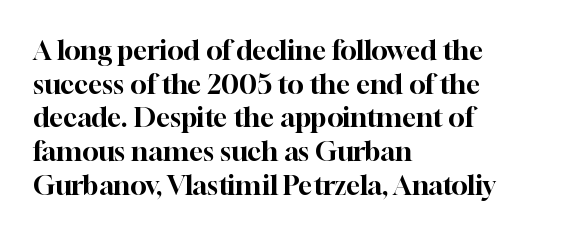
The image shows 27 px text type, upright; set left-aligned, normal line spacing (1.25x), normal letter spacing, not underlined.
